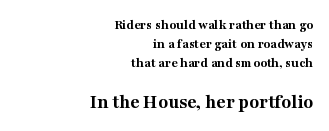
Q: Is the text bold? A: Yes.
Q: Is the text italic (slanted)? A: No, it is upright.
Q: Is the text underlined? A: No.
Q: How is the paragraph aligned? A: Right-aligned.
Q: Is the spacing between letters normal or unusually wide? A: Normal.
Q: Is the spacing between lines tight, normal or loose? A: Normal.
Q: Which block of text is set in a larger size, the first (top) or the second (bottom)? A: The second (bottom) one.
